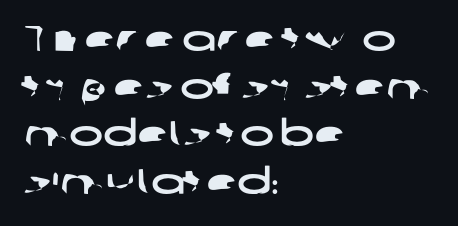
{"serif": "no", "width": "wide", "stroke_contrast": "low", "x_height": "medium", "monospaced": "no", "underline": "no", "align": "left", "line_spacing": "normal", "line_spacing_ratio": 1.32, "letter_spacing": "normal", "letter_spacing_em": 0.0, "glyph_px": 36}
